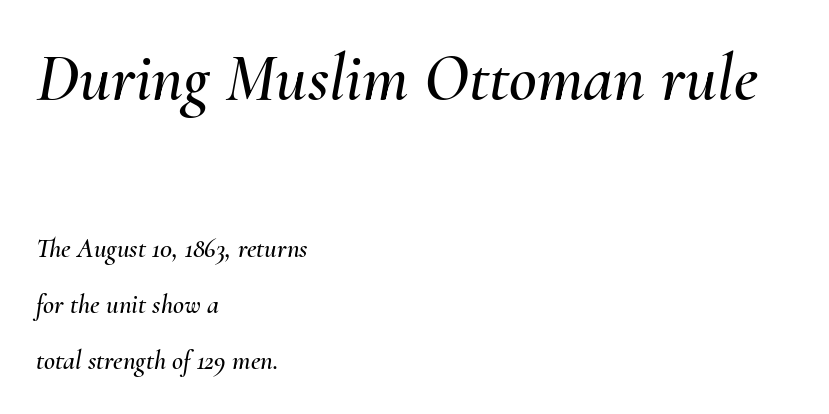
{"italic": "yes", "lean": "right", "slant_degrees": 10, "width": "normal", "stroke_contrast": "medium", "x_height": "small", "monospaced": "no", "underline": "no", "align": "left", "line_spacing": "loose", "line_spacing_ratio": 2.08, "letter_spacing": "normal", "letter_spacing_em": 0.0, "larger_block": "first", "size_ratio": 2.52, "glyph_px": 68}
